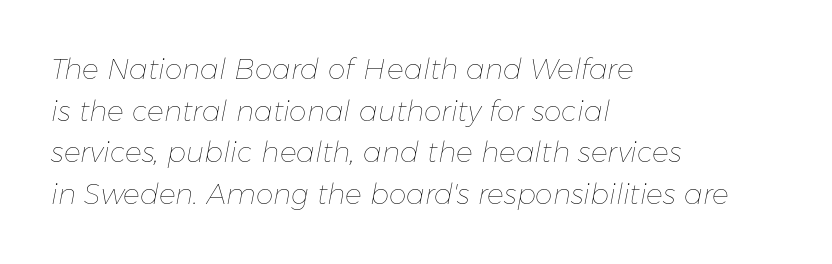
The image shows 28 px thin type, italic (leaning right); set left-aligned, normal line spacing (1.49x), normal letter spacing, not underlined; low stroke contrast and a medium x-height.
